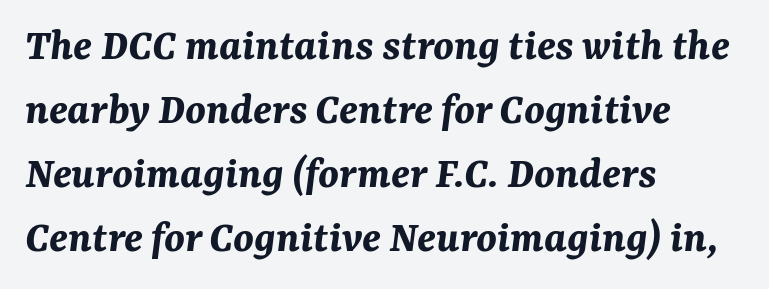
The image shows 46 px bold type, italic (leaning right); set left-aligned, normal line spacing (1.39x), normal letter spacing, not underlined; medium stroke contrast and a medium x-height.
